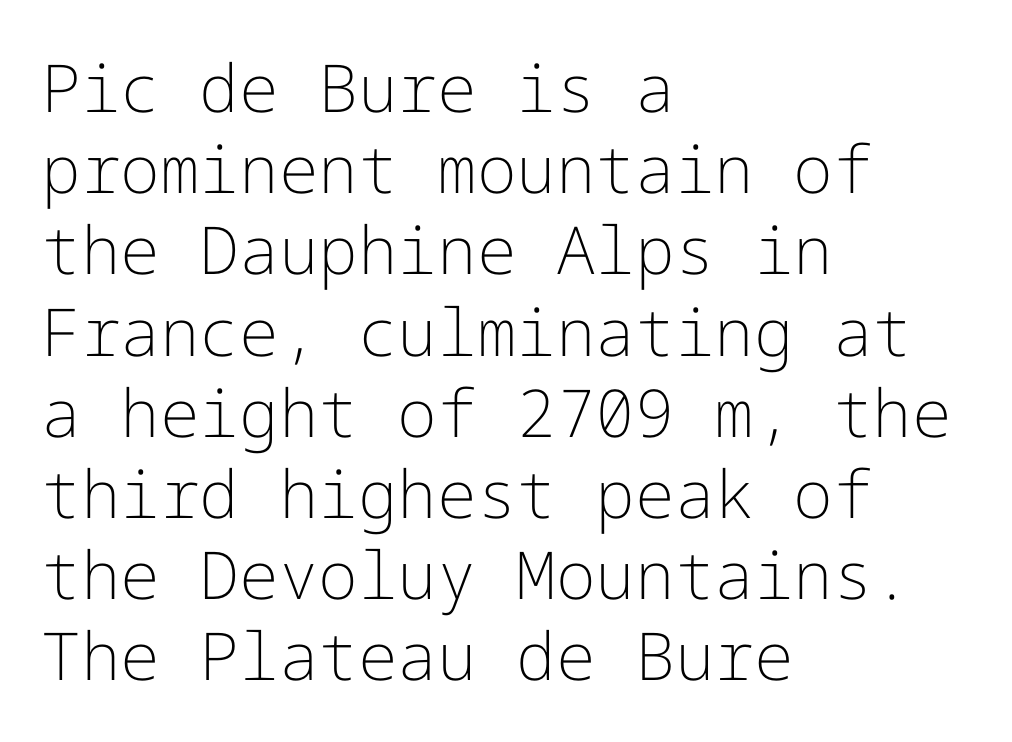
The image shows 66 px light sans-serif type, upright; set left-aligned, line spacing 1.23x, normal letter spacing, not underlined; low stroke contrast and a medium x-height.
